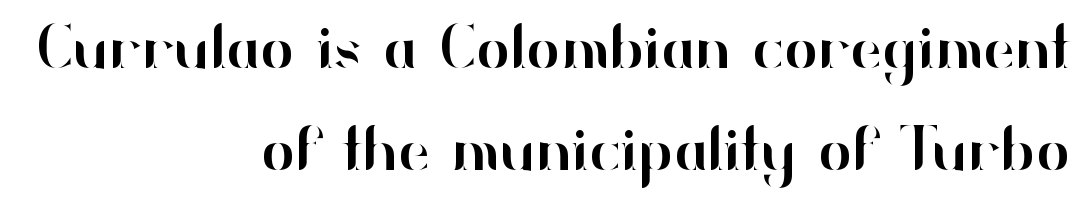
{"serif": "no", "italic": "no", "width": "normal", "stroke_contrast": "high", "x_height": "small", "monospaced": "no", "underline": "no", "align": "right", "line_spacing": "normal", "line_spacing_ratio": 1.62, "letter_spacing": "normal", "letter_spacing_em": 0.0, "glyph_px": 63}
